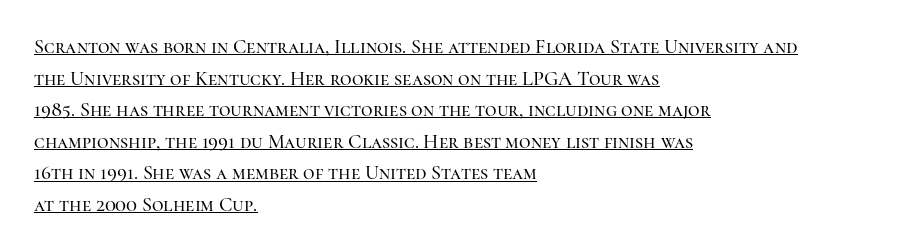
{"italic": "no", "underline": "yes", "align": "left", "line_spacing": "normal", "line_spacing_ratio": 1.58, "letter_spacing": "normal", "letter_spacing_em": 0.0, "glyph_px": 20}
